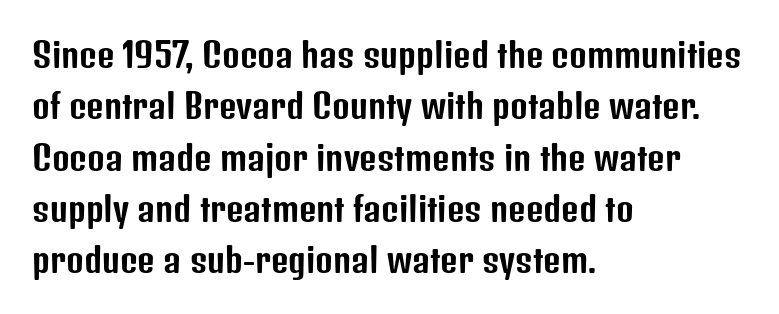
{"serif": "no", "italic": "no", "width": "condensed", "stroke_contrast": "low", "x_height": "medium", "monospaced": "no", "underline": "no", "align": "left", "line_spacing": "normal", "line_spacing_ratio": 1.51, "letter_spacing": "normal", "letter_spacing_em": 0.0, "glyph_px": 34}
